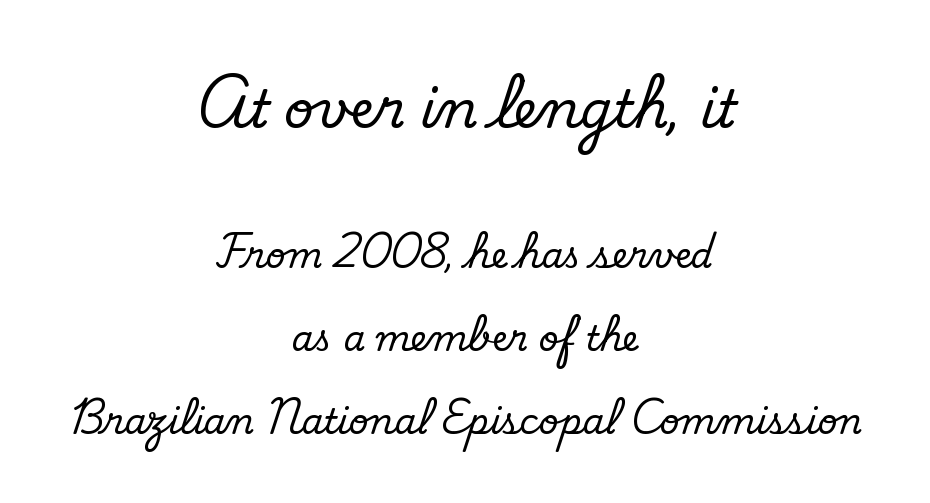
The image shows 52 px regular-weight sans-serif type; set centered, loose line spacing (2.37x), normal letter spacing, not underlined; the first (top) block is 1.49x larger; low stroke contrast and a small x-height.
